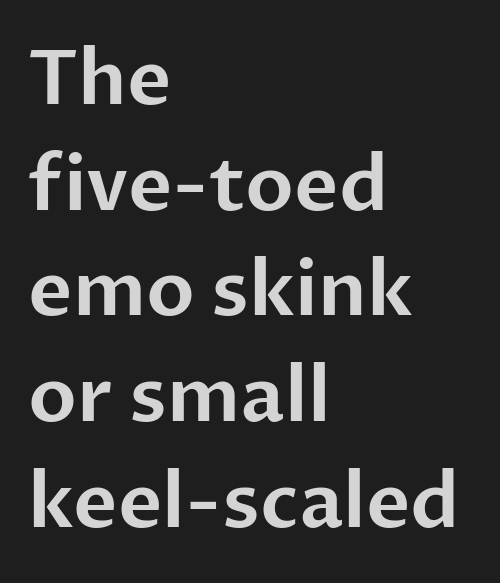
{"serif": "no", "italic": "no", "width": "normal", "stroke_contrast": "low", "x_height": "medium", "monospaced": "no", "underline": "no", "align": "left", "line_spacing": "normal", "line_spacing_ratio": 1.39, "letter_spacing": "normal", "letter_spacing_em": 0.0, "glyph_px": 76}
